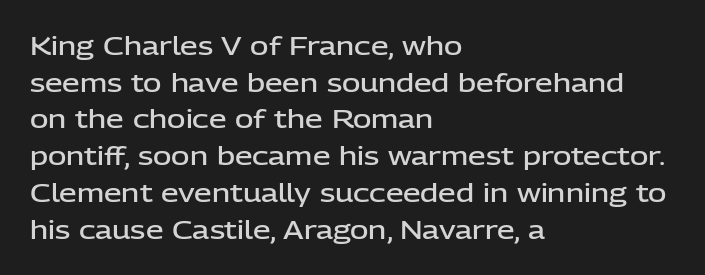
Q: Is the text bold? A: Semi-bold.
Q: Is the text italic (slanted)? A: No, it is upright.
Q: Is the text underlined? A: No.
Q: How is the paragraph aligned? A: Left-aligned.
Q: Is the spacing between letters normal or unusually wide? A: Normal.
Q: Is the spacing between lines tight, normal or loose? A: Normal.
